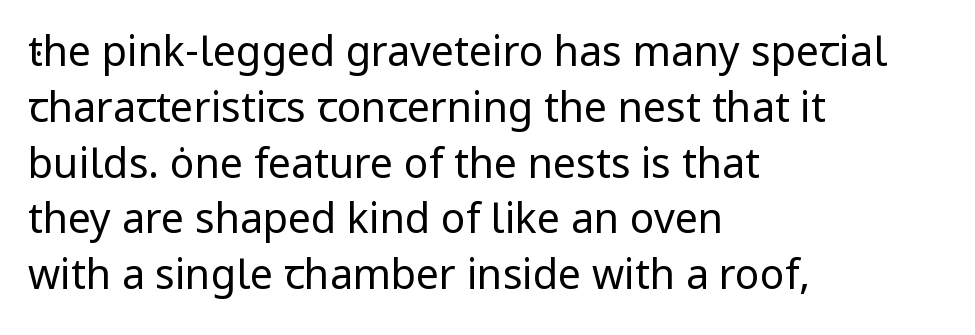
Q: Is the text bold? A: No.
Q: Is the text italic (slanted)? A: No, it is upright.
Q: Is the typeface a serif or a sans-serif typeface? A: Sans-serif.
Q: Is the text underlined? A: No.
Q: How is the paragraph aligned? A: Left-aligned.
Q: Is the spacing between letters normal or unusually wide? A: Normal.
Q: Is the spacing between lines tight, normal or loose? A: Normal.
Q: Width (condensed, normal, or wide)? A: Normal.
Q: Stroke contrast? A: Low.
Q: x-height? A: Medium.
Q: Monospaced? A: No.
